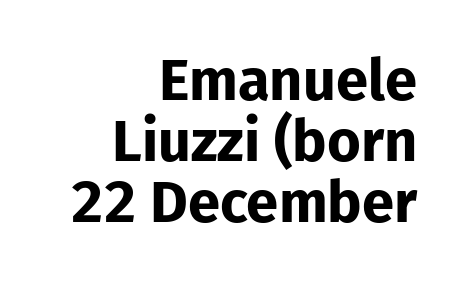
The space directly below the letters is spotless. Horizontally, the lines are justified to the trailing edge only. The rendering uses natural spacing where letterforms have individual widths. A typesetter would label this face a sans.
